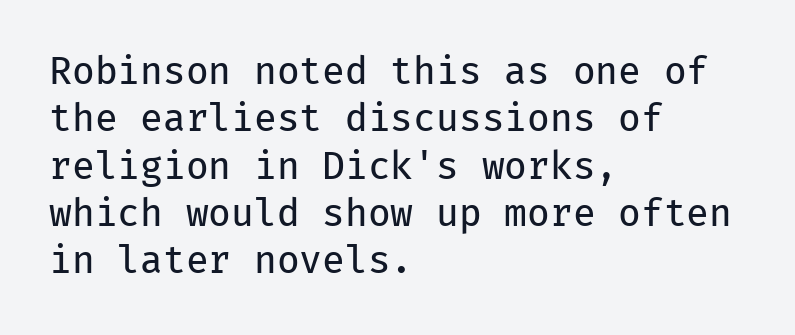
{"serif": "no", "italic": "no", "bold": "no", "weight": "regular", "width": "normal", "stroke_contrast": "low", "x_height": "medium", "monospaced": "yes", "underline": "no", "align": "left", "line_spacing": "normal", "line_spacing_ratio": 1.28, "letter_spacing": "normal", "letter_spacing_em": 0.0, "glyph_px": 37}
